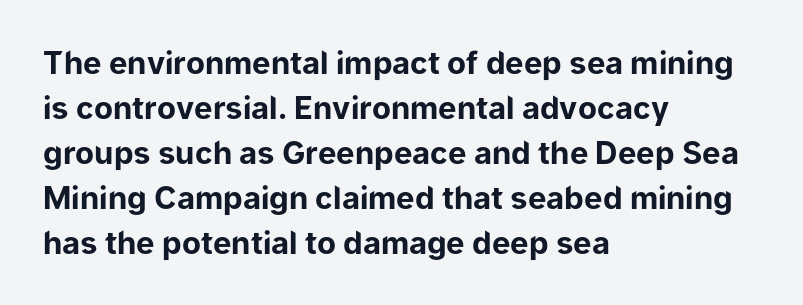
The image shows 31 px bold sans-serif type, upright; set left-aligned, normal line spacing (1.45x), normal letter spacing, not underlined; low stroke contrast and a medium x-height.
